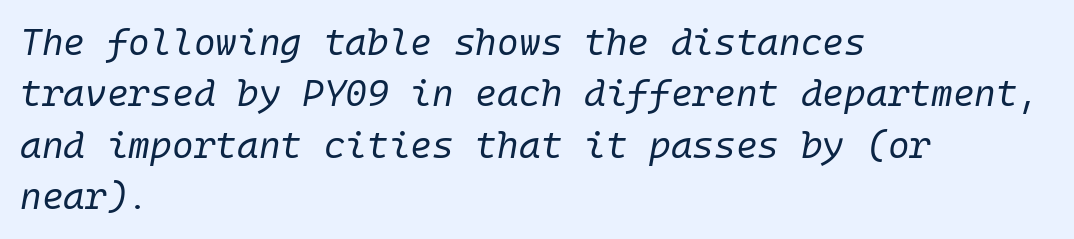
The whole block is typeset with a tilt. The line texture is even and compact thanks to regular tracking. Leading: standard. Lines of text with bare space underneath. A quiet, ordinary-to-light weight characterises the typeface.
